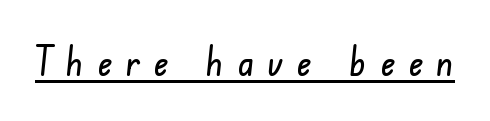
{"serif": "no", "width": "condensed", "stroke_contrast": "low", "x_height": "small", "monospaced": "no", "underline": "yes", "letter_spacing": "wide", "letter_spacing_em": 0.34, "glyph_px": 40}
